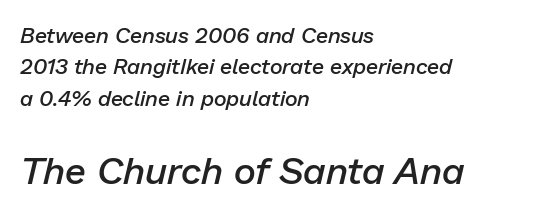
{"italic": "yes", "lean": "right", "slant_degrees": 13, "bold": "semi", "weight": "semibold", "width": "normal", "stroke_contrast": "low", "x_height": "medium", "monospaced": "no", "underline": "no", "align": "left", "line_spacing": "normal", "line_spacing_ratio": 1.43, "letter_spacing": "normal", "letter_spacing_em": 0.0, "larger_block": "second", "size_ratio": 1.73, "glyph_px": 38}
